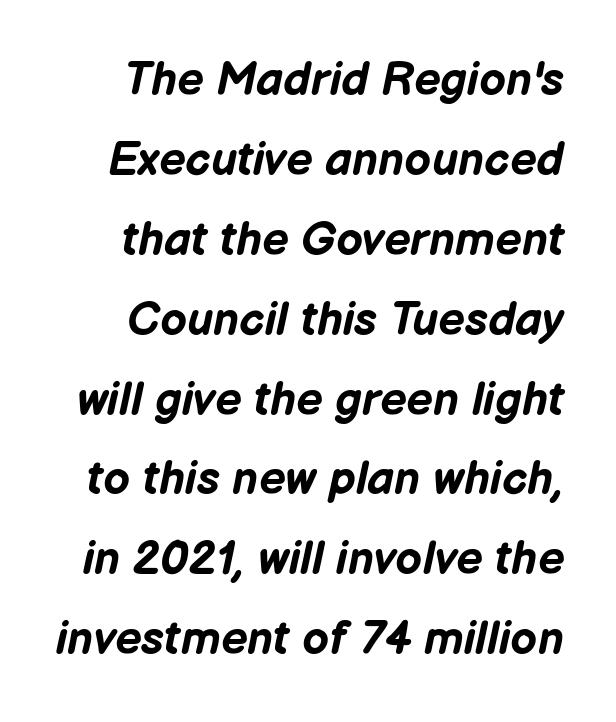
The passage shown is not underscored anywhere. Vertically, the passage feels balanced, rows spaced as you'd expect. Do the characters align in a grid? No, the font is proportional. The glyphs have the mass of a bold cut. The rendering applies a slant to the glyphs. In terms of letterspacing, this is plain default setting.
